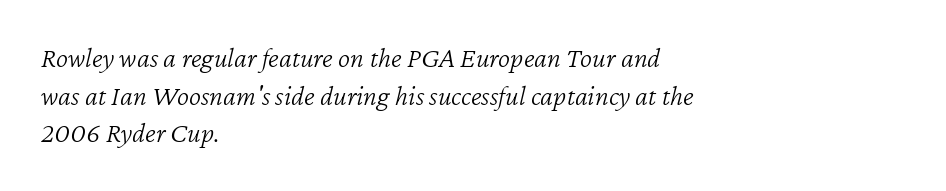
Every character sits at an angle, as italics do. Each word holds together tightly as a unit, with standard inter-letter gaps. You could not count columns in this text — the font is proportionally spaced. Regular leading. Descenders hang freely into open space. Each stroke keeps to a modest, everyday thickness or less.
